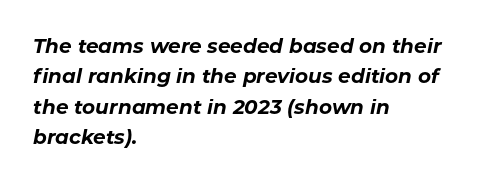
The image shows 20 px bold type, italic (leaning right); set left-aligned, normal line spacing (1.52x), normal letter spacing, not underlined.
